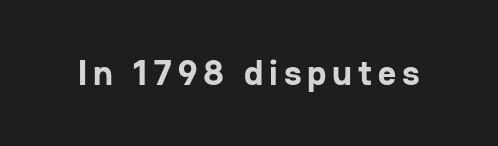
Unlike a traditional serif, this face leaves its strokes unadorned. This sample uses an upright cut, with every glyph sitting square on the baseline. A bare baseline throughout the passage. Do the characters align in a grid? No, the font is proportional. Bold? Absolutely — the strokes are thick and heavy.
